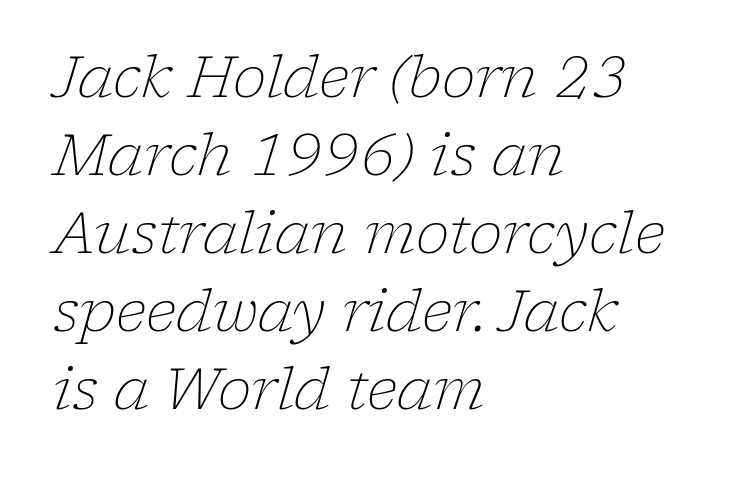
Q: Is the text bold? A: No.
Q: Is the text italic (slanted)? A: Yes, it leans right by about 17 degrees.
Q: Is the typeface a serif or a sans-serif typeface? A: Serif.
Q: Is the text underlined? A: No.
Q: How is the paragraph aligned? A: Left-aligned.
Q: Is the spacing between letters normal or unusually wide? A: Normal.
Q: Is the spacing between lines tight, normal or loose? A: Normal.
Q: Width (condensed, normal, or wide)? A: Normal.
Q: Stroke contrast? A: Low.
Q: x-height? A: Medium.
Q: Monospaced? A: No.
